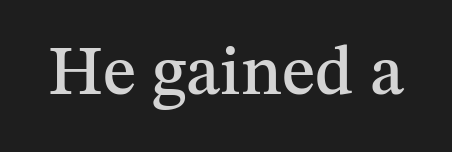
The image shows 69 px serif type, upright; set normal letter spacing, not underlined; medium stroke contrast and a medium x-height.
